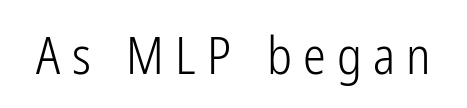
{"serif": "no", "italic": "no", "bold": "no", "weight": "light", "width": "condensed", "stroke_contrast": "low", "x_height": "medium", "monospaced": "no", "underline": "no", "letter_spacing": "wide", "letter_spacing_em": 0.22, "glyph_px": 51}
